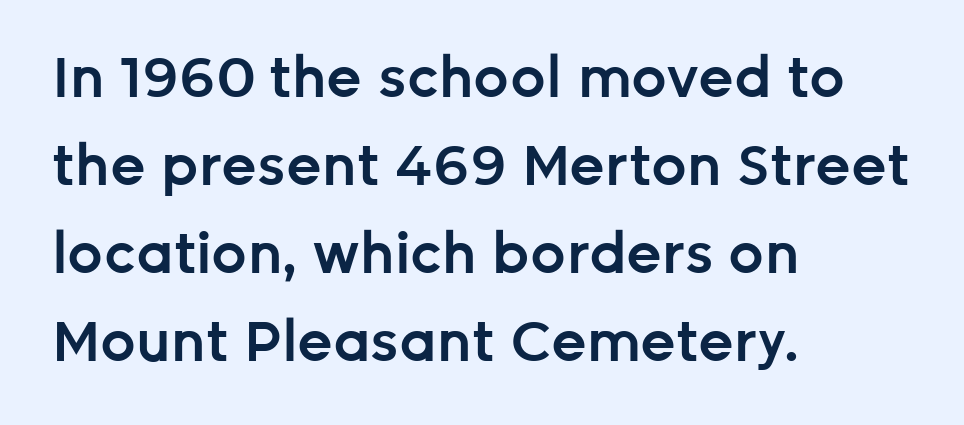
{"serif": "no", "italic": "no", "bold": "semi", "weight": "semibold", "width": "normal", "stroke_contrast": "low", "x_height": "medium", "monospaced": "no", "underline": "no", "align": "left", "line_spacing": "normal", "line_spacing_ratio": 1.57, "letter_spacing": "normal", "letter_spacing_em": 0.0, "glyph_px": 56}
